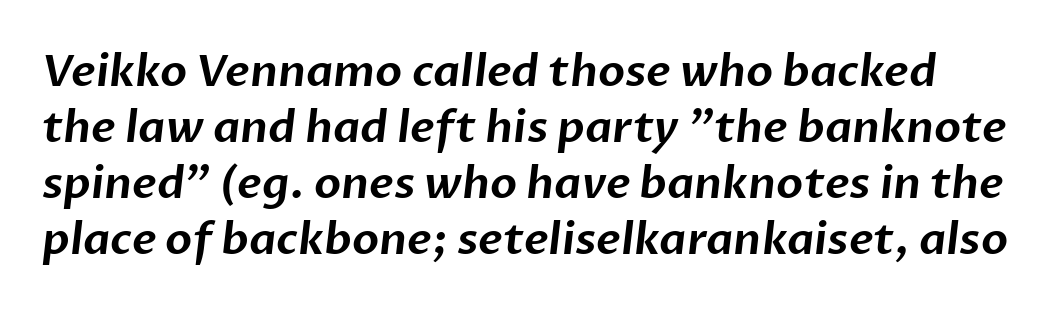
{"serif": "no", "width": "normal", "stroke_contrast": "low", "x_height": "medium", "monospaced": "no", "underline": "no", "line_spacing": "normal", "line_spacing_ratio": 1.27, "letter_spacing": "normal", "letter_spacing_em": 0.0, "glyph_px": 44}
